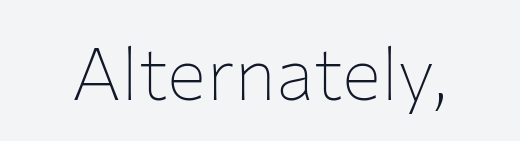
Q: Is the text bold? A: No.
Q: Is the text italic (slanted)? A: No, it is upright.
Q: Is the typeface a serif or a sans-serif typeface? A: Sans-serif.
Q: Is the text underlined? A: No.
Q: Is the spacing between letters normal or unusually wide? A: Normal.
Q: Width (condensed, normal, or wide)? A: Normal.
Q: Stroke contrast? A: Low.
Q: x-height? A: Medium.
Q: Monospaced? A: No.
